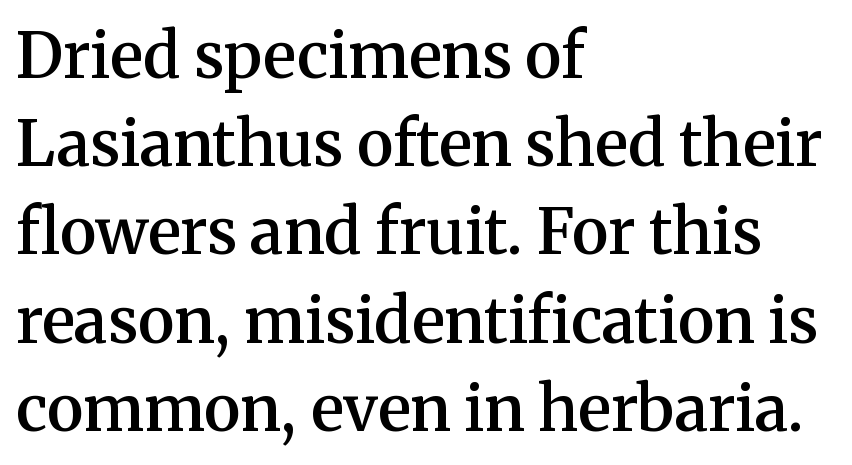
{"serif": "yes", "italic": "no", "bold": "semi", "weight": "semibold", "width": "normal", "stroke_contrast": "medium", "x_height": "medium", "monospaced": "no", "underline": "no", "align": "left", "line_spacing": "normal", "line_spacing_ratio": 1.4, "letter_spacing": "normal", "letter_spacing_em": 0.0, "glyph_px": 63}
